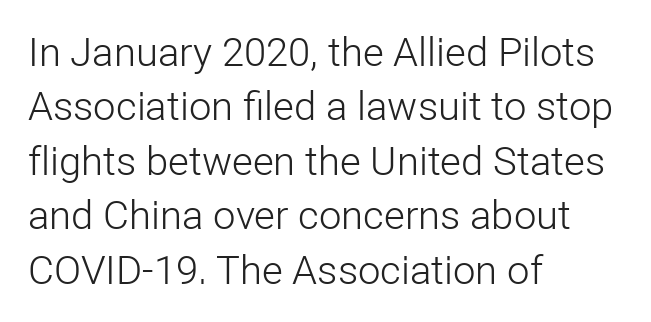
{"serif": "no", "italic": "no", "bold": "no", "weight": "light", "width": "normal", "stroke_contrast": "low", "x_height": "medium", "monospaced": "no", "underline": "no", "align": "left", "line_spacing": "normal", "line_spacing_ratio": 1.36, "letter_spacing": "normal", "letter_spacing_em": 0.0, "glyph_px": 40}
